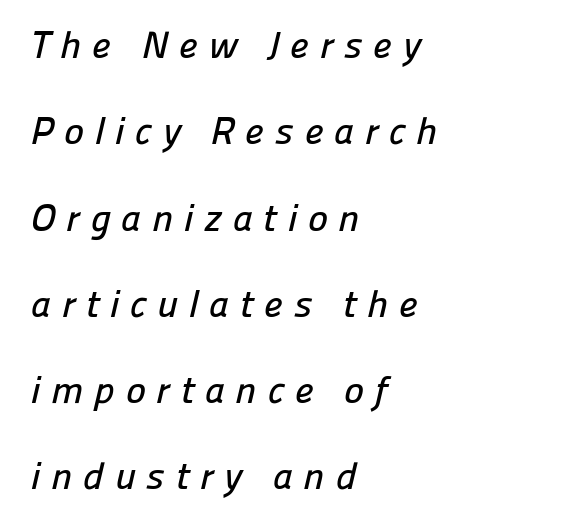
Q: Is the typeface a serif or a sans-serif typeface? A: Sans-serif.
Q: Is the text underlined? A: No.
Q: How is the paragraph aligned? A: Left-aligned.
Q: Is the spacing between letters normal or unusually wide? A: Unusually wide.
Q: Is the spacing between lines tight, normal or loose? A: Loose.
Q: Width (condensed, normal, or wide)? A: Normal.
Q: Stroke contrast? A: Low.
Q: x-height? A: Medium.
Q: Monospaced? A: No.
